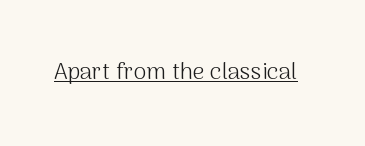
Q: Is the text bold? A: No.
Q: Is the text italic (slanted)? A: No, it is upright.
Q: Is the text underlined? A: Yes.
Q: Is the spacing between letters normal or unusually wide? A: Normal.
